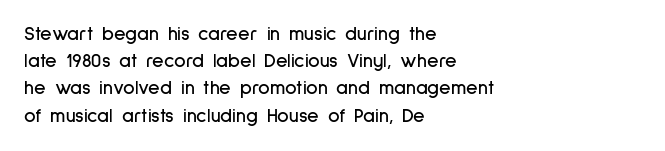
Q: Is the text italic (slanted)? A: No, it is upright.
Q: Is the text underlined? A: No.
Q: How is the paragraph aligned? A: Left-aligned.
Q: Is the spacing between letters normal or unusually wide? A: Normal.
Q: Is the spacing between lines tight, normal or loose? A: Normal.
